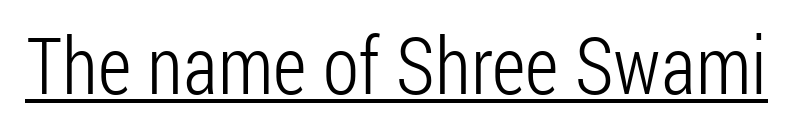
This sample has the flowing, uneven cadence of proportional lettering. This rendering features underlined lettering. Quick note: not italic, upright. The strokes carry an ordinary text weight at most.
